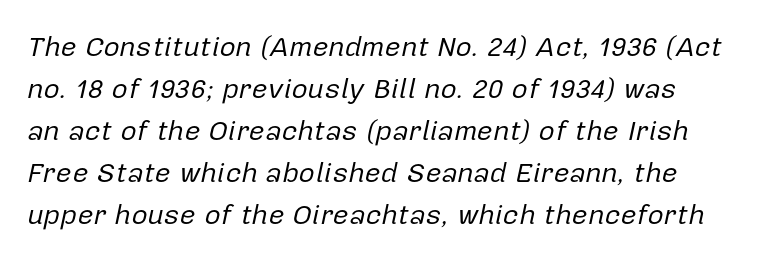
{"italic": "yes", "lean": "right", "slant_degrees": 12, "bold": "no", "weight": "regular", "width": "normal", "stroke_contrast": "low", "x_height": "medium", "monospaced": "no", "underline": "no", "line_spacing": "normal", "line_spacing_ratio": 1.5, "letter_spacing": "normal", "letter_spacing_em": 0.0, "glyph_px": 28}
